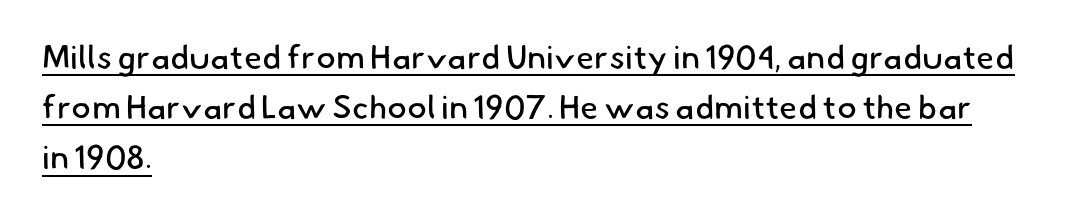
Q: Is the text bold? A: No.
Q: Is the typeface a serif or a sans-serif typeface? A: Sans-serif.
Q: Is the text underlined? A: Yes.
Q: How is the paragraph aligned? A: Left-aligned.
Q: Is the spacing between letters normal or unusually wide? A: Normal.
Q: Is the spacing between lines tight, normal or loose? A: Normal.
Q: Width (condensed, normal, or wide)? A: Normal.
Q: Stroke contrast? A: Low.
Q: x-height? A: Small.
Q: Monospaced? A: No.
